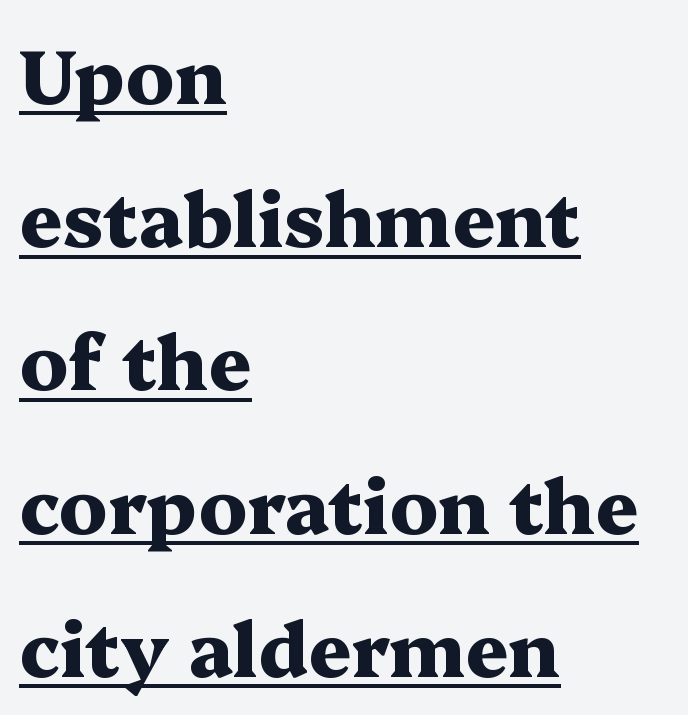
Q: Is the text bold? A: Yes.
Q: Is the text italic (slanted)? A: No, it is upright.
Q: Is the typeface a serif or a sans-serif typeface? A: Serif.
Q: Is the text underlined? A: Yes.
Q: How is the paragraph aligned? A: Left-aligned.
Q: Is the spacing between letters normal or unusually wide? A: Normal.
Q: Is the spacing between lines tight, normal or loose? A: Loose.
Q: Width (condensed, normal, or wide)? A: Wide.
Q: Stroke contrast? A: Medium.
Q: x-height? A: Medium.
Q: Monospaced? A: No.
